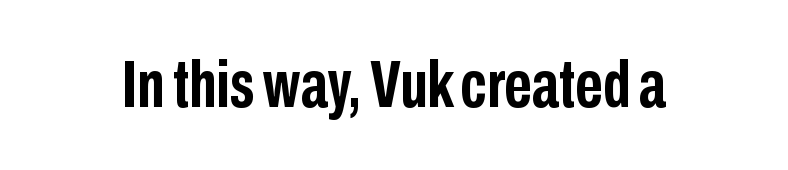
{"serif": "no", "italic": "no", "bold": "yes", "weight": "semibold", "width": "condensed", "stroke_contrast": "low", "x_height": "medium", "monospaced": "no", "underline": "no", "letter_spacing": "normal", "letter_spacing_em": 0.0, "glyph_px": 67}
